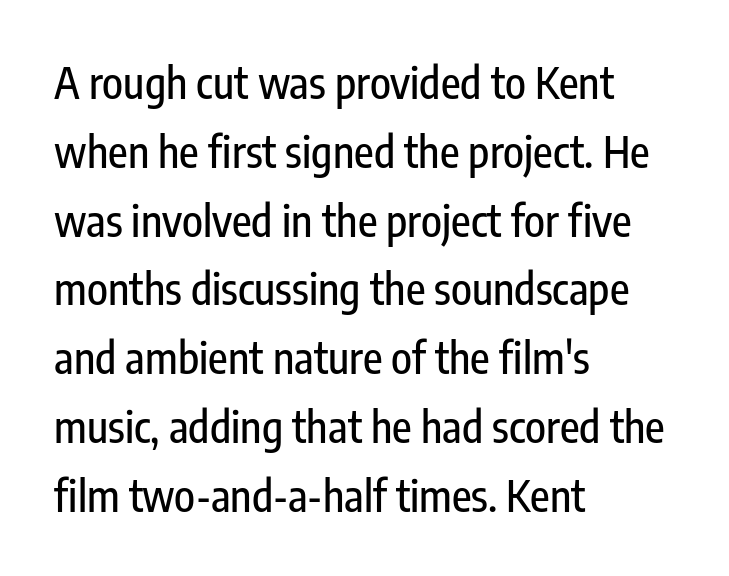
{"serif": "no", "italic": "no", "width": "condensed", "stroke_contrast": "low", "x_height": "medium", "monospaced": "no", "underline": "no", "align": "left", "line_spacing": "normal", "line_spacing_ratio": 1.6, "letter_spacing": "normal", "letter_spacing_em": 0.0, "glyph_px": 43}
